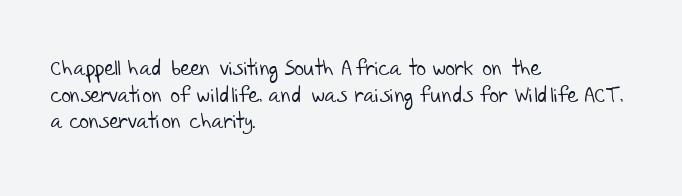
{"bold": "no", "underline": "no", "align": "left", "line_spacing": "normal", "line_spacing_ratio": 1.27, "letter_spacing": "normal", "letter_spacing_em": 0.0, "glyph_px": 21}
